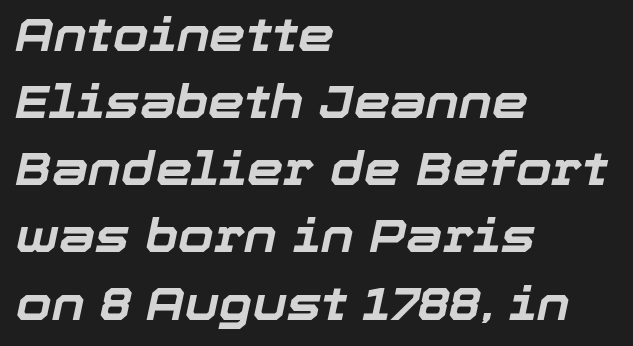
The space beneath each line is pristine and unruled. Do the characters align in a grid? No, the font is proportional. Chunky letters — that's bold for sure. These lines are set flush left with a ragged right edge.
